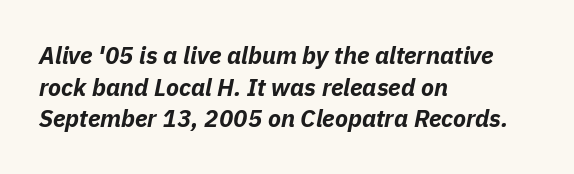
{"italic": "yes", "lean": "right", "slant_degrees": 11, "bold": "yes", "underline": "no", "align": "left", "line_spacing": "normal", "line_spacing_ratio": 1.32, "letter_spacing": "normal", "letter_spacing_em": 0.0, "glyph_px": 24}
